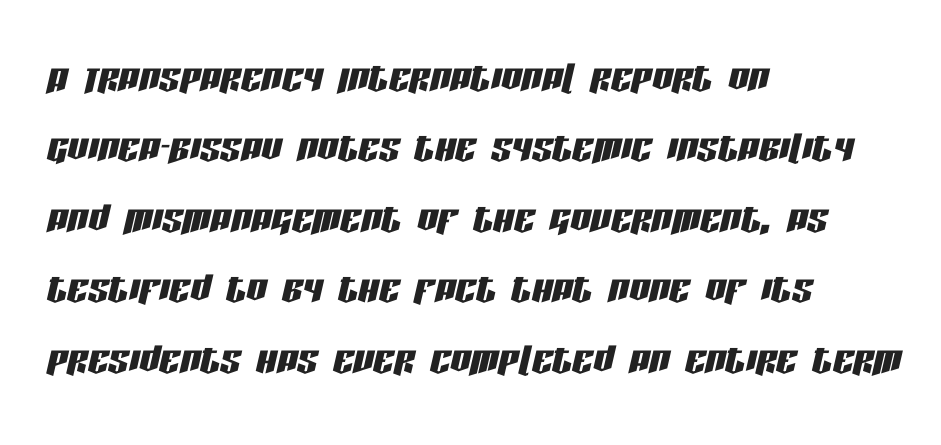
Q: Is the text italic (slanted)? A: Yes, it leans right by about 13 degrees.
Q: Is the text underlined? A: No.
Q: How is the paragraph aligned? A: Left-aligned.
Q: Is the spacing between letters normal or unusually wide? A: Normal.
Q: Is the spacing between lines tight, normal or loose? A: Normal.
Q: Width (condensed, normal, or wide)? A: Condensed.
Q: Stroke contrast? A: Low.
Q: x-height? A: Large.
Q: Monospaced? A: No.
